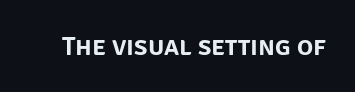
Q: Is the text italic (slanted)? A: No, it is upright.
Q: Is the text underlined? A: No.
Q: Is the spacing between letters normal or unusually wide? A: Normal.
